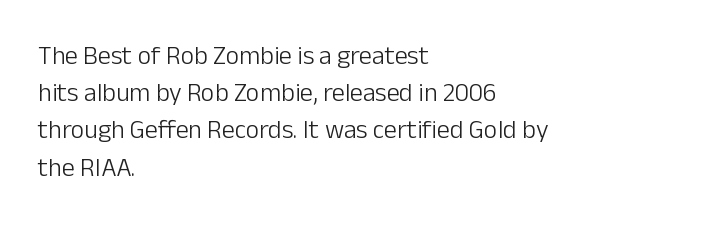
{"italic": "no", "bold": "no", "underline": "no", "align": "left", "line_spacing": "normal", "line_spacing_ratio": 1.43, "letter_spacing": "normal", "letter_spacing_em": 0.0, "glyph_px": 26}
